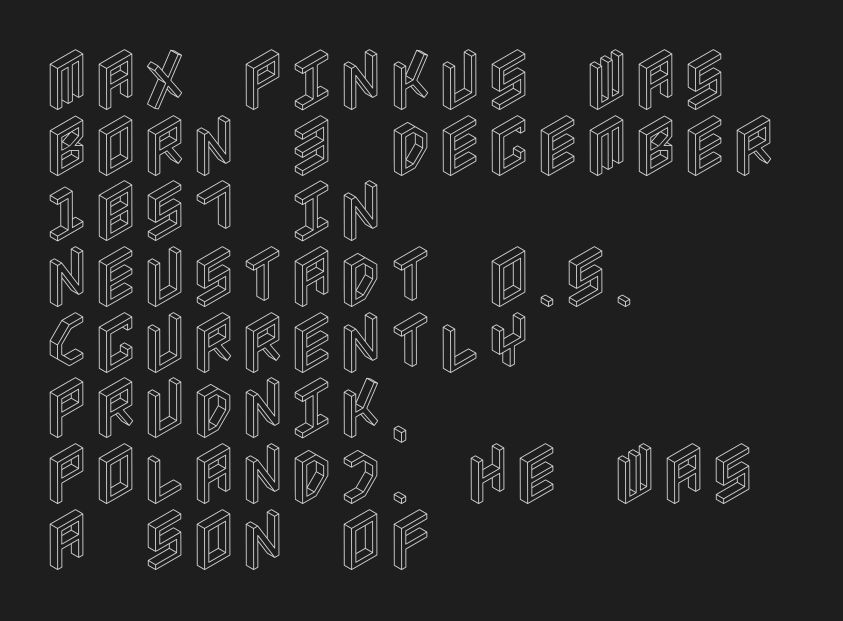
{"italic": "no", "width": "condensed", "x_height": "large", "underline": "no", "align": "left", "line_spacing": "tight", "line_spacing_ratio": 0.98, "letter_spacing": "normal", "letter_spacing_em": 0.0, "glyph_px": 67}
